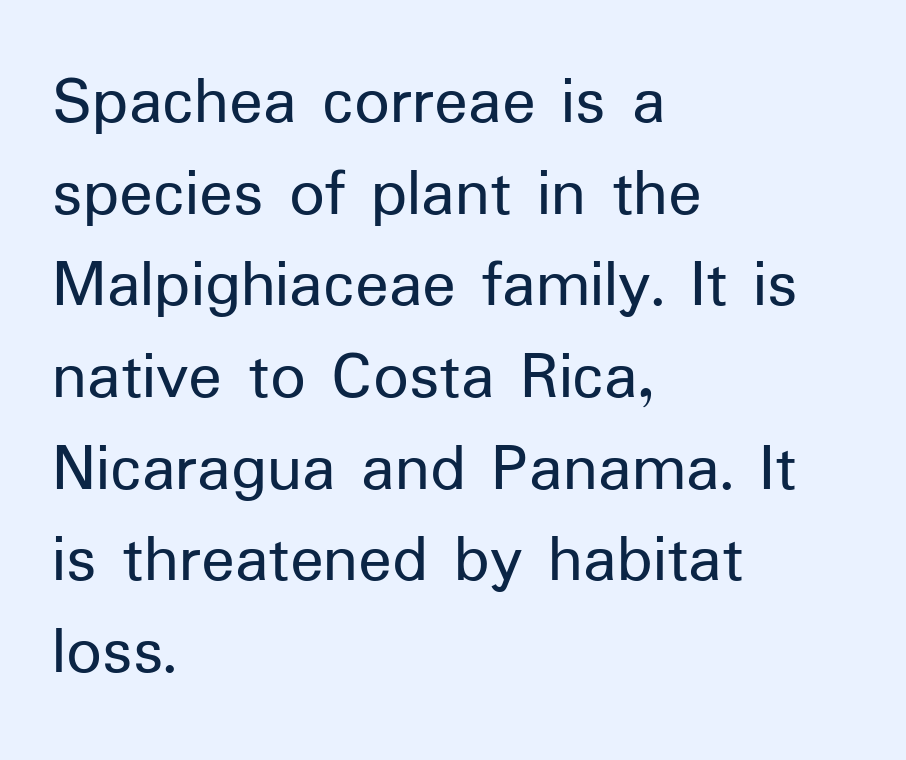
Q: Is the text bold? A: No.
Q: Is the text italic (slanted)? A: No, it is upright.
Q: Is the typeface a serif or a sans-serif typeface? A: Sans-serif.
Q: Is the text underlined? A: No.
Q: How is the paragraph aligned? A: Left-aligned.
Q: Is the spacing between letters normal or unusually wide? A: Normal.
Q: Is the spacing between lines tight, normal or loose? A: Normal.
Q: Width (condensed, normal, or wide)? A: Normal.
Q: Stroke contrast? A: Low.
Q: x-height? A: Medium.
Q: Monospaced? A: No.
